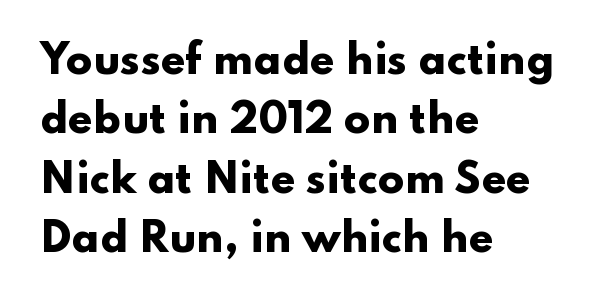
The image shows 39 px heavy, wide sans-serif type, upright; set left-aligned, normal line spacing (1.52x), normal letter spacing, not underlined; low stroke contrast and a small x-height.
